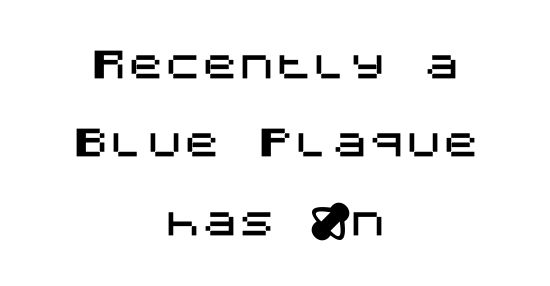
Q: Is the text italic (slanted)? A: No, it is upright.
Q: Is the typeface a serif or a sans-serif typeface? A: Sans-serif.
Q: Is the text underlined? A: No.
Q: How is the paragraph aligned? A: Centered.
Q: Is the spacing between letters normal or unusually wide? A: Normal.
Q: Is the spacing between lines tight, normal or loose? A: Loose.
Q: Width (condensed, normal, or wide)? A: Normal.
Q: Stroke contrast? A: Medium.
Q: x-height? A: Large.
